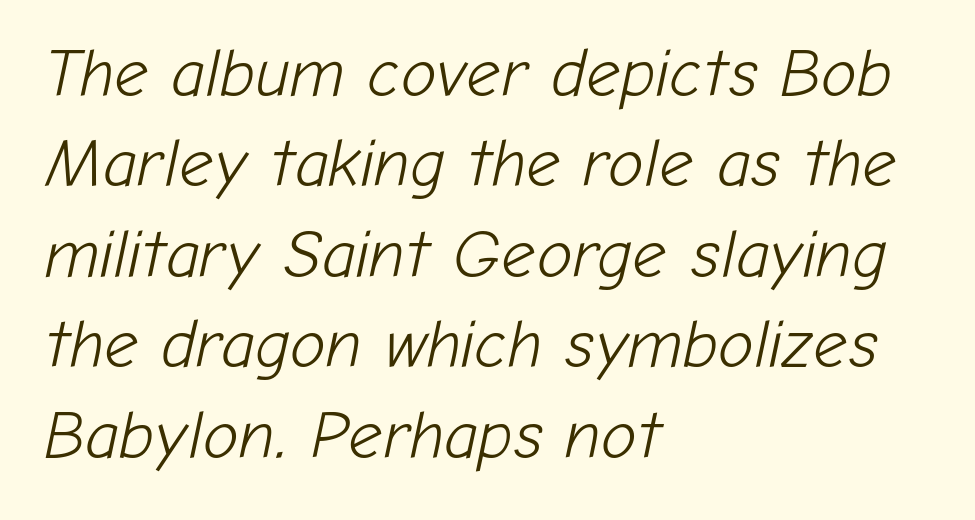
The image shows 67 px light type, italic (leaning right); set left-aligned, normal line spacing (1.35x), normal letter spacing, not underlined; low stroke contrast and a medium x-height.
